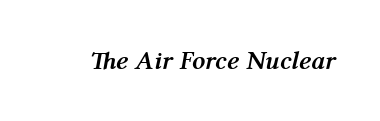
The image shows 26 px bold type, italic (leaning right); set normal letter spacing, not underlined.
